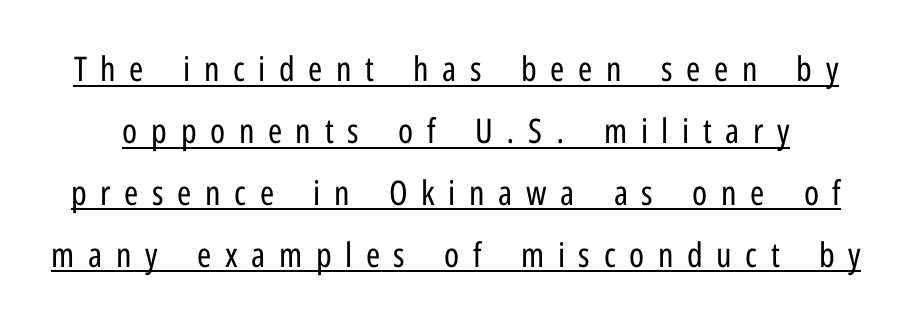
The image shows 34 px regular-weight, condensed sans-serif type, upright; set line spacing 1.82x, unusually wide letter spacing (+0.4 em), underlined; low stroke contrast and a medium x-height.
